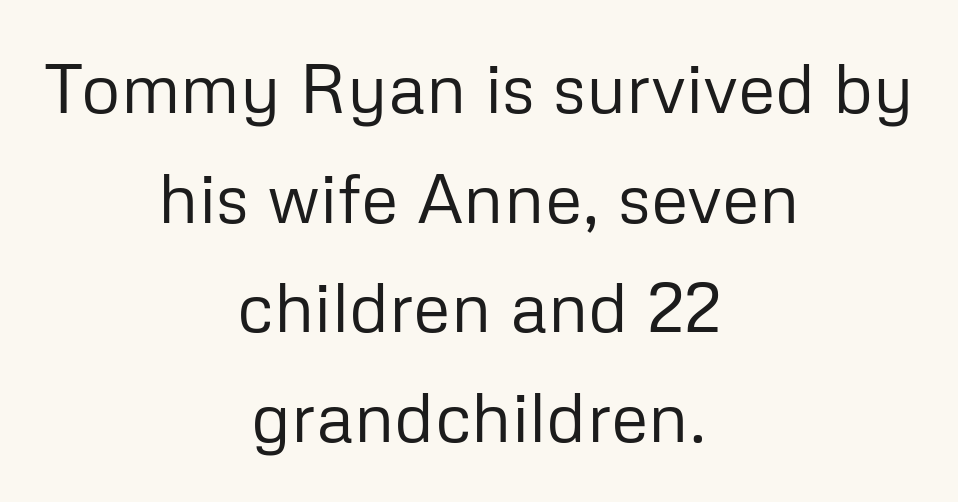
Q: Is the text bold? A: No.
Q: Is the text italic (slanted)? A: No, it is upright.
Q: Is the typeface a serif or a sans-serif typeface? A: Sans-serif.
Q: Is the text underlined? A: No.
Q: How is the paragraph aligned? A: Centered.
Q: Is the spacing between letters normal or unusually wide? A: Normal.
Q: Is the spacing between lines tight, normal or loose? A: Normal.
Q: Width (condensed, normal, or wide)? A: Normal.
Q: Stroke contrast? A: Low.
Q: x-height? A: Medium.
Q: Monospaced? A: No.
